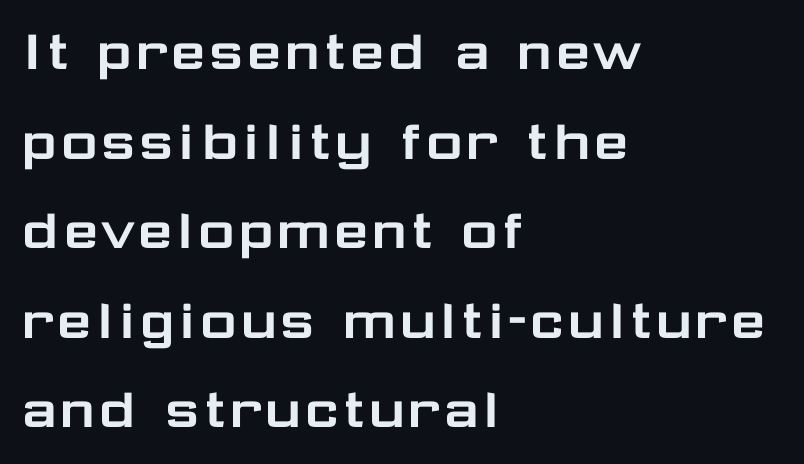
Tracking value appears to be zero — textbook default spacing. The string is rendered with underlining switched off. The paragraph shown leans on its left margin. No feet cap the strokes, marking this as sans-serif type.
